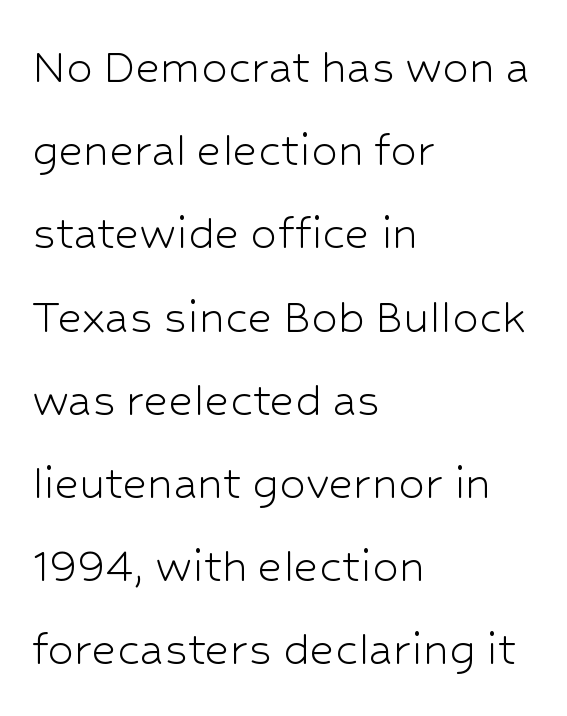
The image shows 53 px light sans-serif type, upright; set left-aligned, normal line spacing (1.57x), normal letter spacing, not underlined; low stroke contrast and a medium x-height.
